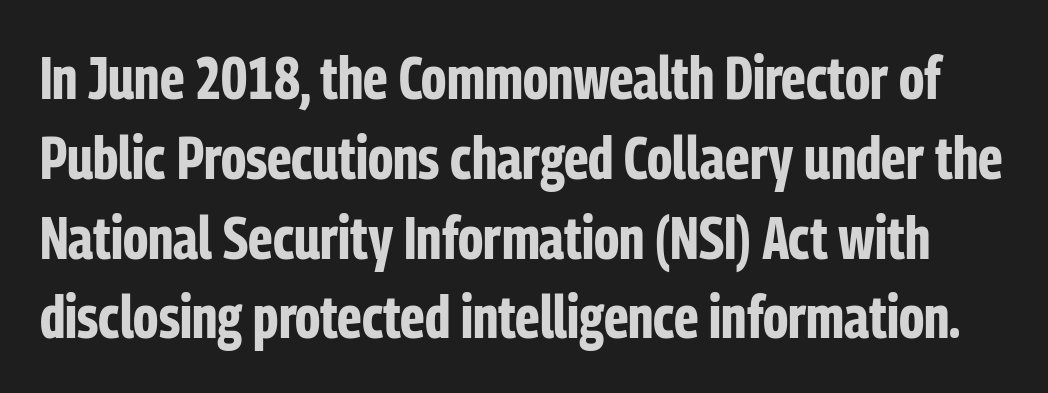
Honestly, the letter spacing is just normal — you wouldn't notice it. Vertical strokes here are truly vertical. This is sans-serif lettering, the kind often seen on screens and signage. Leading: standard. Anything drawn beneath the words? Only blank space. Weight check: bold — yes, fully.
